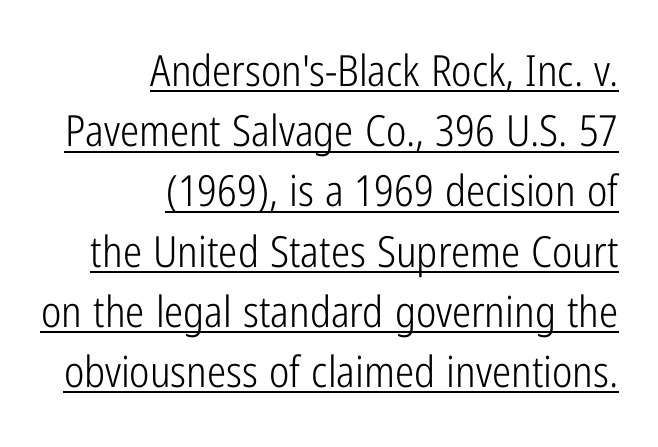
{"serif": "no", "italic": "no", "bold": "no", "weight": "light", "width": "condensed", "stroke_contrast": "low", "x_height": "medium", "monospaced": "no", "underline": "yes", "align": "right", "line_spacing": "normal", "line_spacing_ratio": 1.4, "letter_spacing": "normal", "letter_spacing_em": 0.0, "glyph_px": 43}
